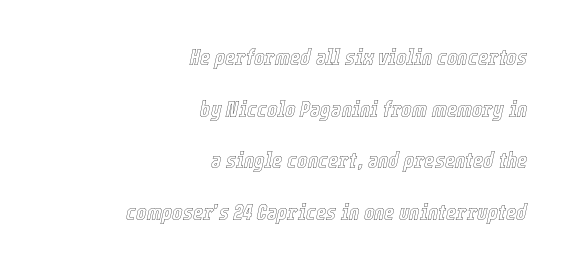
{"italic": "yes", "lean": "right", "slant_degrees": 12, "underline": "no", "align": "right", "line_spacing": "loose", "line_spacing_ratio": 2.35, "letter_spacing": "normal", "letter_spacing_em": 0.0, "glyph_px": 22}
